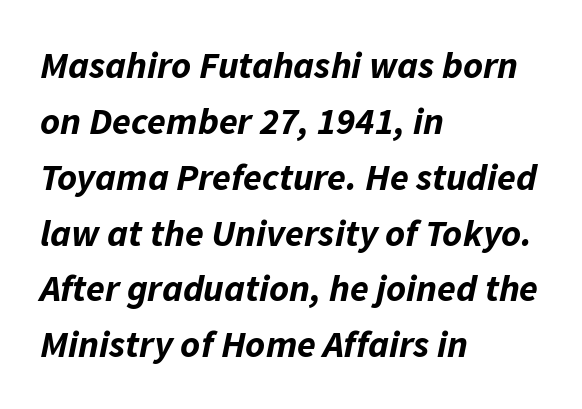
The tracking reads as untouched default to a designer's eye. Unmarked baselines from the first word to the last. The leading is moderate, giving the passage an even texture. Yep, that's italic — everything's leaning. The face used here has the dense, thick strokes of a bold. Here the designer chose a conventional face with non-uniform glyph widths.
